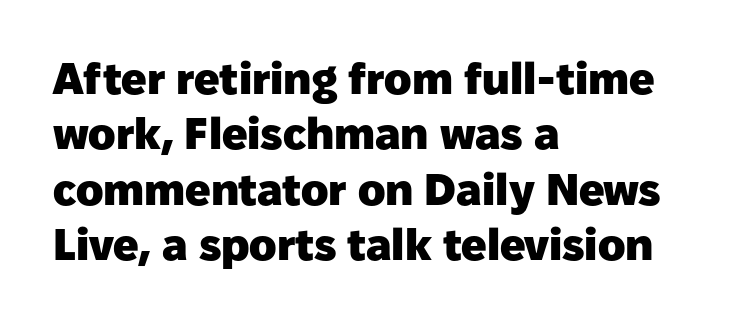
Q: Is the text bold? A: Yes.
Q: Is the text italic (slanted)? A: No, it is upright.
Q: Is the typeface a serif or a sans-serif typeface? A: Sans-serif.
Q: Is the text underlined? A: No.
Q: How is the paragraph aligned? A: Left-aligned.
Q: Is the spacing between letters normal or unusually wide? A: Normal.
Q: Width (condensed, normal, or wide)? A: Normal.
Q: Stroke contrast? A: Low.
Q: x-height? A: Medium.
Q: Monospaced? A: No.
